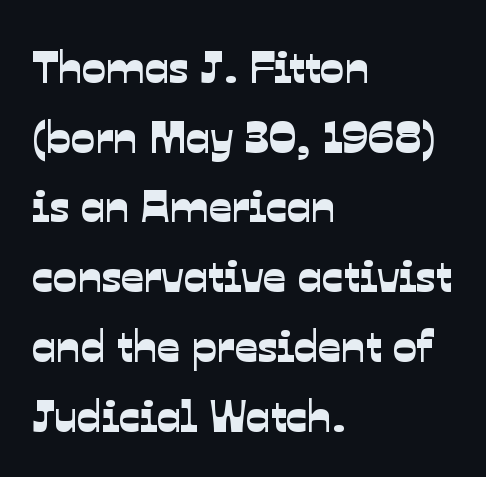
The image shows 45 px sans-serif type; set left-aligned, normal line spacing (1.55x), normal letter spacing, not underlined; low stroke contrast and a medium x-height.
